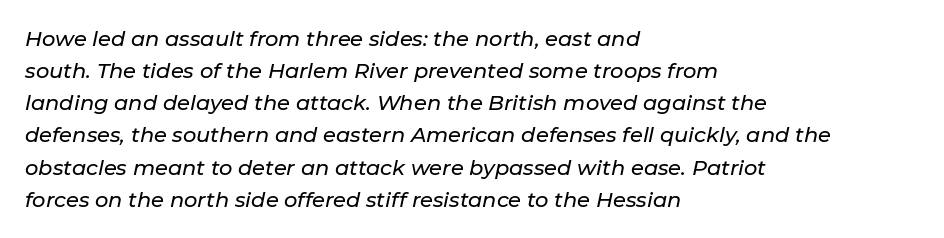
Q: Is the text italic (slanted)? A: Yes, it leans right by about 11 degrees.
Q: Is the text underlined? A: No.
Q: How is the paragraph aligned? A: Left-aligned.
Q: Is the spacing between letters normal or unusually wide? A: Normal.
Q: Is the spacing between lines tight, normal or loose? A: Normal.
